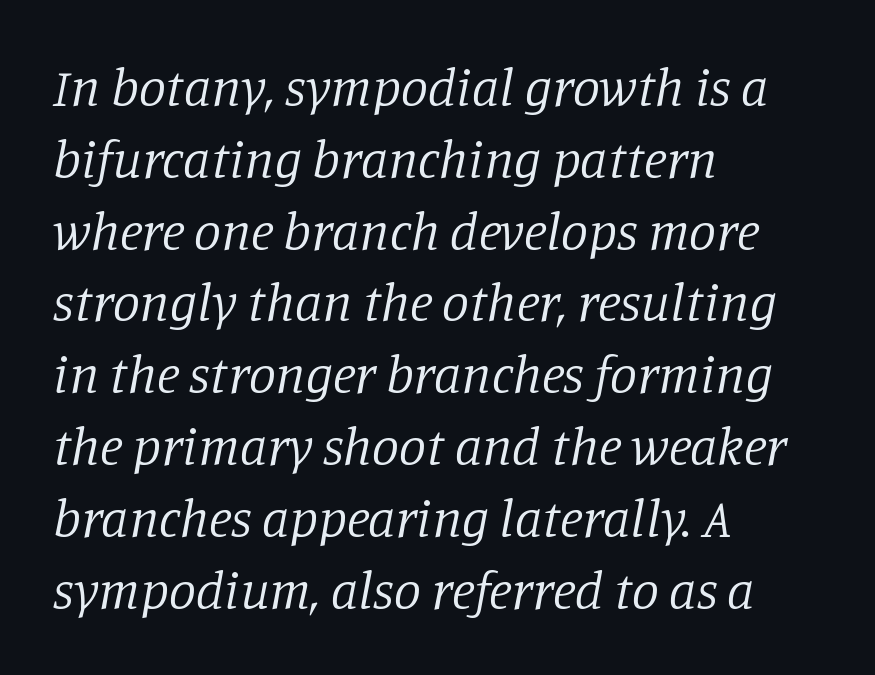
The image shows 54 px regular-weight serif type, italic (leaning right); set left-aligned, normal line spacing (1.33x), normal letter spacing, not underlined; low stroke contrast and a large x-height.
